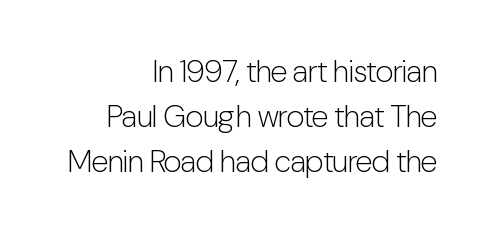
{"serif": "no", "italic": "no", "bold": "no", "weight": "light", "width": "condensed", "stroke_contrast": "low", "x_height": "medium", "monospaced": "no", "underline": "no", "align": "right", "line_spacing": "normal", "line_spacing_ratio": 1.45, "letter_spacing": "normal", "letter_spacing_em": 0.0, "glyph_px": 31}
